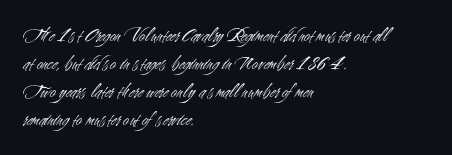
The paragraph has a hard left edge and a soft right edge. Rows of type keep a routine distance in the vertical direction. The letters sit at their default tracking, neither squeezed nor spread.
